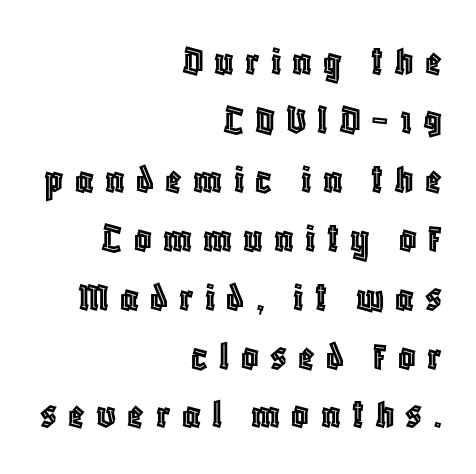
{"italic": "no", "width": "condensed", "x_height": "large", "monospaced": "no", "underline": "no", "align": "right", "line_spacing": "normal", "line_spacing_ratio": 1.37, "letter_spacing": "wide", "letter_spacing_em": 0.26, "glyph_px": 43}
